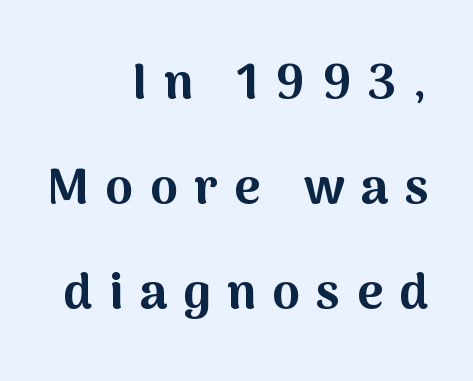
Q: Is the text bold? A: Yes.
Q: Is the text italic (slanted)? A: No, it is upright.
Q: Is the typeface a serif or a sans-serif typeface? A: Sans-serif.
Q: Is the text underlined? A: No.
Q: How is the paragraph aligned? A: Right-aligned.
Q: Is the spacing between letters normal or unusually wide? A: Unusually wide.
Q: Is the spacing between lines tight, normal or loose? A: Loose.
Q: Width (condensed, normal, or wide)? A: Normal.
Q: Stroke contrast? A: Medium.
Q: x-height? A: Medium.
Q: Monospaced? A: No.
